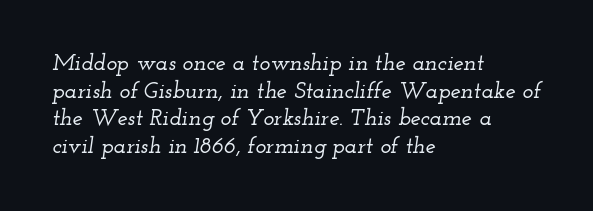
The image shows 23 px text type, italic (leaning right); set left-aligned, line spacing 1.2x, normal letter spacing, not underlined.
